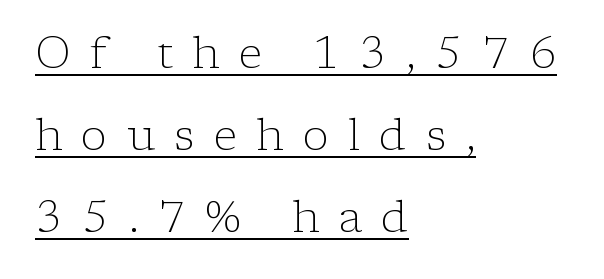
{"serif": "yes", "italic": "no", "bold": "no", "weight": "light", "width": "normal", "stroke_contrast": "low", "x_height": "medium", "monospaced": "no", "underline": "yes", "align": "left", "line_spacing_ratio": 1.86, "letter_spacing": "wide", "letter_spacing_em": 0.44, "glyph_px": 44}
